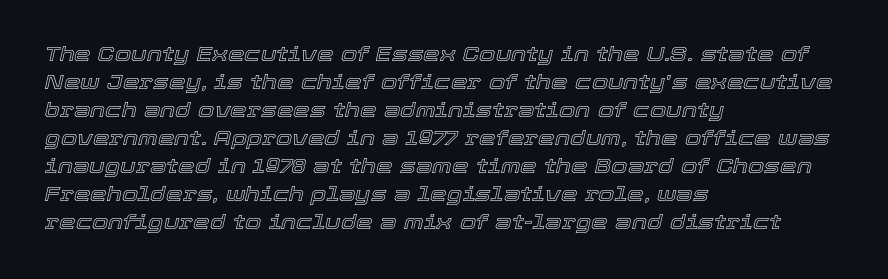
The image shows 21 px text type, italic (leaning right); set left-aligned, normal line spacing (1.33x), normal letter spacing, not underlined.
